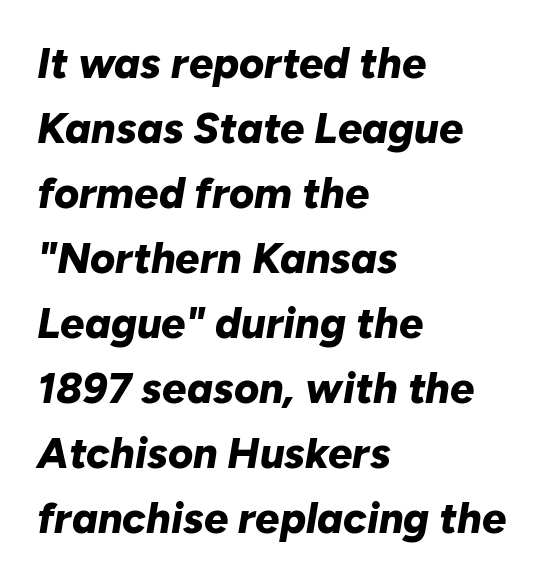
Compared with a centered layout, this one pins lines to the left instead. The face used here has the dense, thick strokes of a bold. Italic: yes, the glyphs are oblique. The letterforms sit shoulder to shoulder at normal distance.
